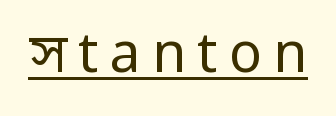
Q: Is the text bold? A: No.
Q: Is the text italic (slanted)? A: No, it is upright.
Q: Is the typeface a serif or a sans-serif typeface? A: Sans-serif.
Q: Is the text underlined? A: Yes.
Q: Is the spacing between letters normal or unusually wide? A: Unusually wide.
Q: Width (condensed, normal, or wide)? A: Condensed.
Q: Stroke contrast? A: Low.
